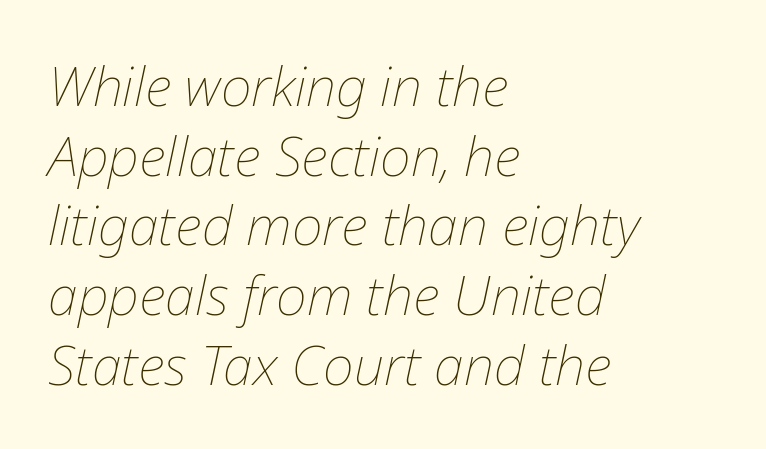
The image shows 54 px thin type, italic (leaning right); set left-aligned, normal line spacing (1.29x), normal letter spacing, not underlined; low stroke contrast and a medium x-height.
